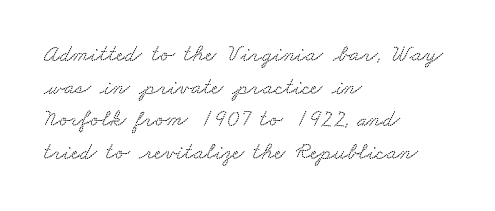
The text block is weighted toward the left margin, trailing off unevenly rightward. Tracking here is standard; glyphs follow each other at the usual distance. Vertically, the passage feels balanced, rows spaced as you'd expect. Type without underlining.
